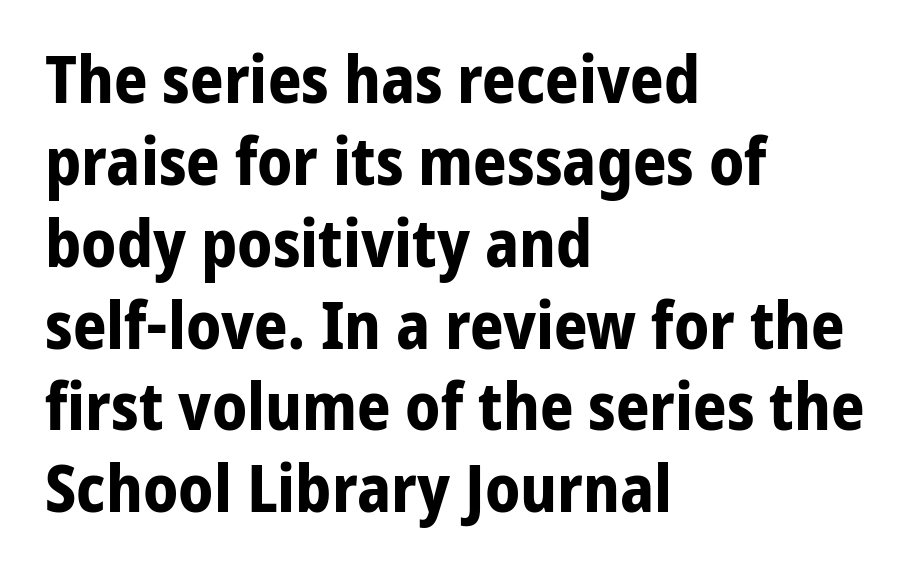
These lines are rendered in a variable-pitch font. The font is running at its bold setting. Each word holds together tightly as a unit, with standard inter-letter gaps. Casual observation: everything's shoved over to the left.
